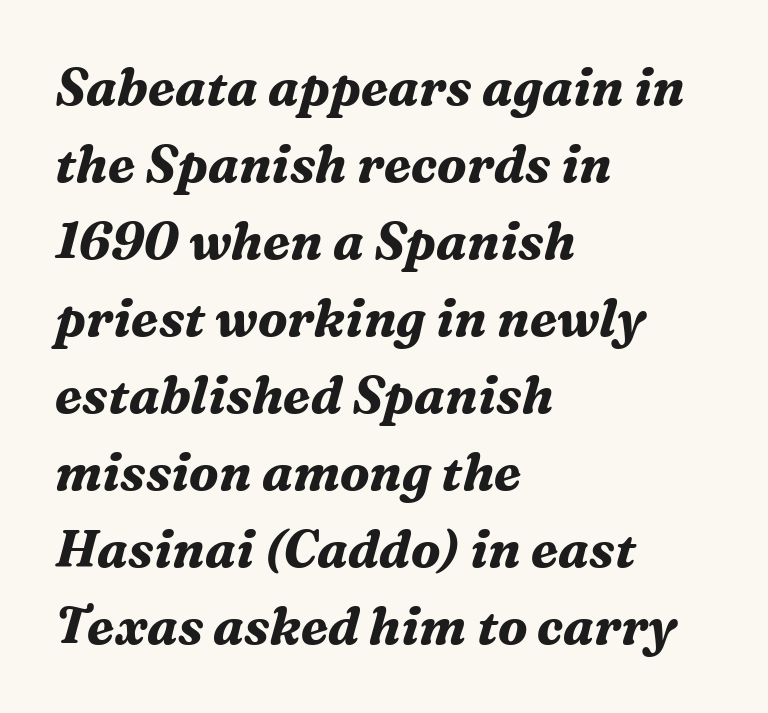
Q: Is the text bold? A: Yes.
Q: Is the text italic (slanted)? A: Yes, it leans right by about 16 degrees.
Q: Is the typeface a serif or a sans-serif typeface? A: Serif.
Q: Is the text underlined? A: No.
Q: How is the paragraph aligned? A: Left-aligned.
Q: Is the spacing between letters normal or unusually wide? A: Normal.
Q: Is the spacing between lines tight, normal or loose? A: Normal.
Q: Width (condensed, normal, or wide)? A: Normal.
Q: Stroke contrast? A: Medium.
Q: x-height? A: Medium.
Q: Monospaced? A: No.
